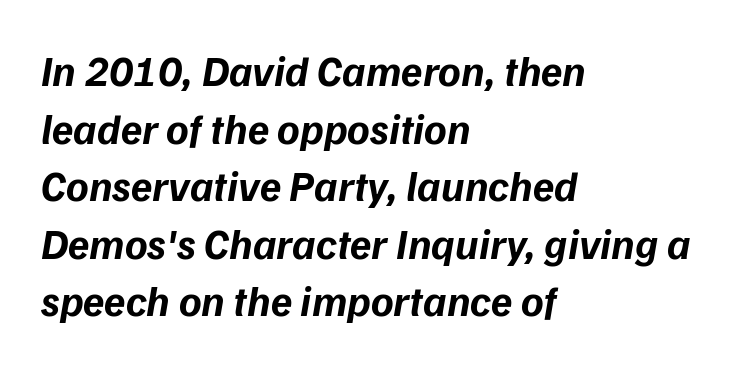
Q: Is the text bold? A: Yes.
Q: Is the typeface a serif or a sans-serif typeface? A: Sans-serif.
Q: Is the text underlined? A: No.
Q: How is the paragraph aligned? A: Left-aligned.
Q: Is the spacing between letters normal or unusually wide? A: Normal.
Q: Is the spacing between lines tight, normal or loose? A: Normal.
Q: Width (condensed, normal, or wide)? A: Normal.
Q: Stroke contrast? A: Low.
Q: x-height? A: Medium.
Q: Monospaced? A: No.
